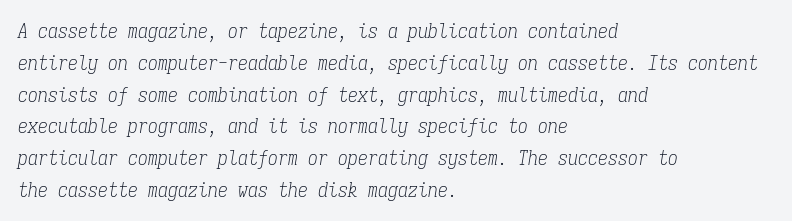
How are the letters spaced? Ordinarily, with no added tracking. A light-to-regular cut is what we see here. Rows of type keep a routine distance in the vertical direction. The face used here has a pronounced slope to its letters.
